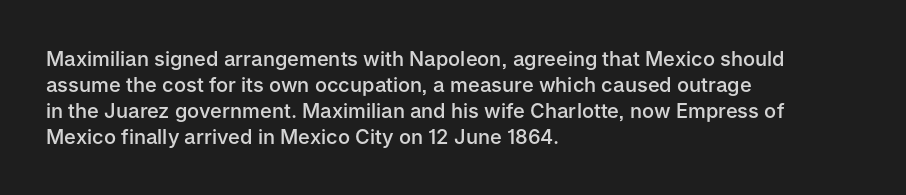
The image shows 20 px text type, upright; set left-aligned, normal line spacing (1.3x), normal letter spacing, not underlined.
